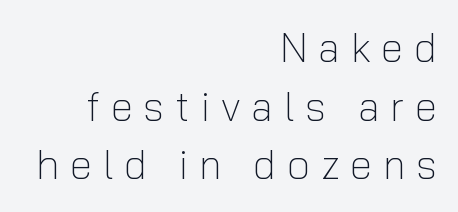
Q: Is the text bold? A: No.
Q: Is the text italic (slanted)? A: No, it is upright.
Q: Is the typeface a serif or a sans-serif typeface? A: Sans-serif.
Q: Is the text underlined? A: No.
Q: How is the paragraph aligned? A: Right-aligned.
Q: Is the spacing between letters normal or unusually wide? A: Unusually wide.
Q: Is the spacing between lines tight, normal or loose? A: Normal.
Q: Width (condensed, normal, or wide)? A: Normal.
Q: Stroke contrast? A: Low.
Q: x-height? A: Medium.
Q: Monospaced? A: No.
